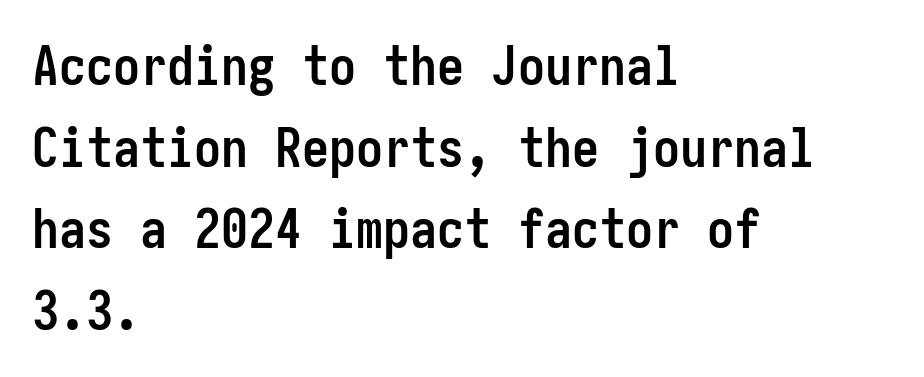
{"serif": "no", "italic": "no", "bold": "yes", "weight": "semibold", "width": "condensed", "stroke_contrast": "low", "x_height": "medium", "underline": "no", "align": "left", "line_spacing": "normal", "line_spacing_ratio": 1.51, "letter_spacing": "normal", "letter_spacing_em": 0.0, "glyph_px": 54}
